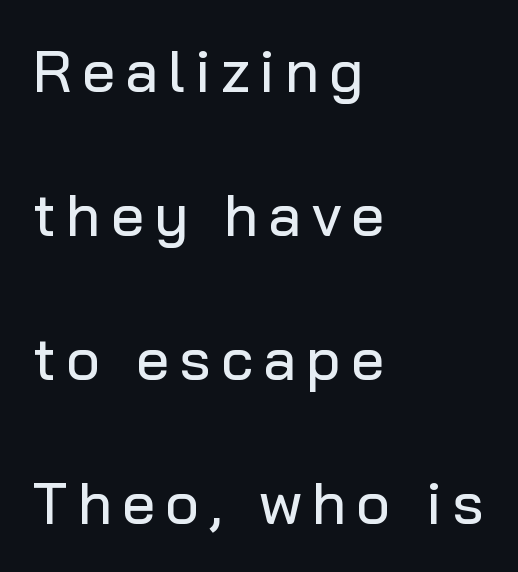
Q: Is the text italic (slanted)? A: No, it is upright.
Q: Is the typeface a serif or a sans-serif typeface? A: Sans-serif.
Q: Is the text underlined? A: No.
Q: How is the paragraph aligned? A: Left-aligned.
Q: Is the spacing between lines tight, normal or loose? A: Loose.
Q: Width (condensed, normal, or wide)? A: Normal.
Q: Stroke contrast? A: Low.
Q: x-height? A: Medium.
Q: Monospaced? A: No.
